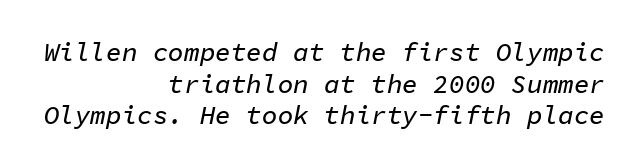
The image shows 26 px text type, italic (leaning right); set right-aligned, line spacing 1.22x, normal letter spacing, not underlined.
